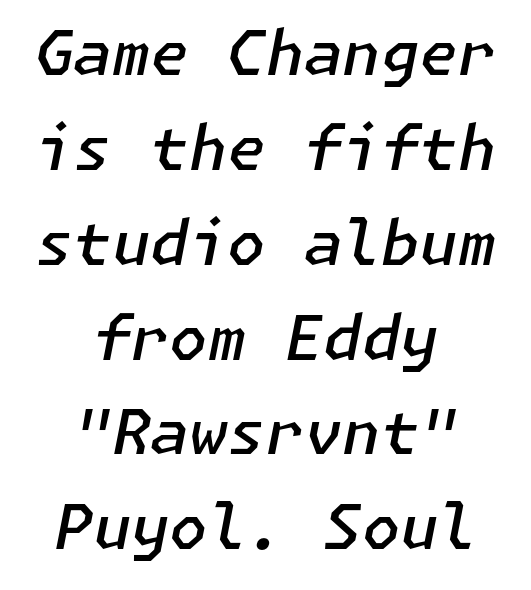
{"italic": "yes", "lean": "right", "slant_degrees": 11, "bold": "semi", "weight": "semibold", "width": "normal", "stroke_contrast": "low", "x_height": "medium", "underline": "no", "align": "center", "line_spacing": "normal", "line_spacing_ratio": 1.53, "letter_spacing": "normal", "letter_spacing_em": 0.0, "glyph_px": 62}
